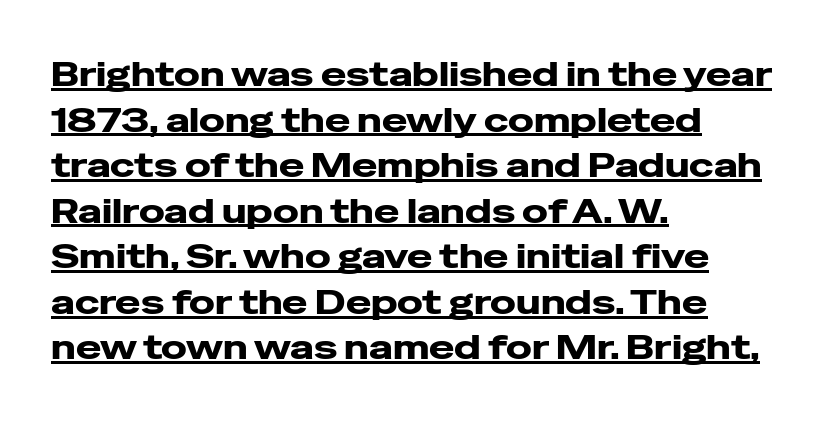
The image shows 34 px wide sans-serif type, upright; set left-aligned, normal line spacing (1.34x), normal letter spacing, underlined; low stroke contrast and a medium x-height.
